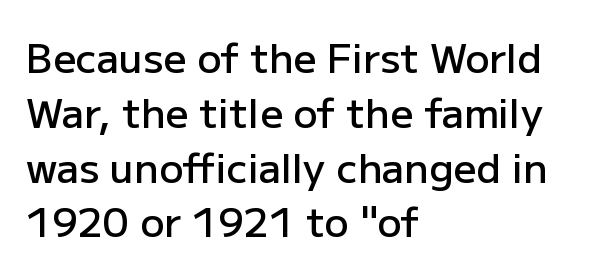
The designer went with a sans here, leaving each stem footless. Do the characters align in a grid? No, the font is proportional. The passage shown is not underscored anywhere. A typesetter would call this zero additional tracking.
